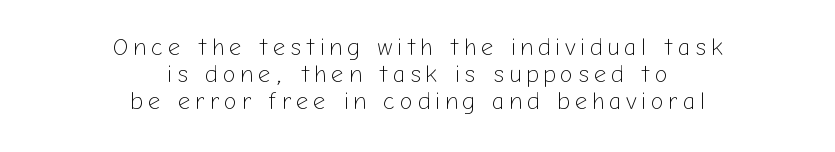
{"italic": "no", "bold": "no", "underline": "no", "align": "center", "line_spacing": "tight", "line_spacing_ratio": 1.12, "letter_spacing": "wide", "letter_spacing_em": 0.21, "glyph_px": 24}
